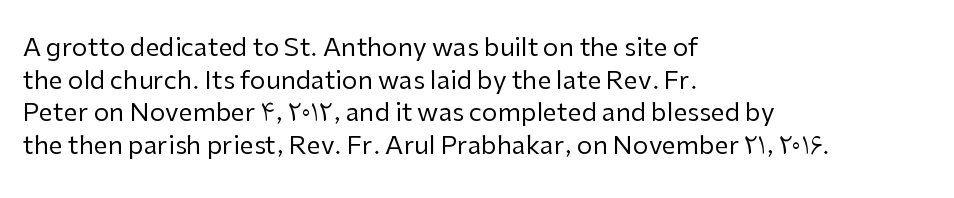
What's the leading like? Ordinary, nothing unusual. The passage shown has conventional tracking throughout. The typography opts for an upright posture over an oblique one. The passage is arranged the way most books set body copy — flush left.
